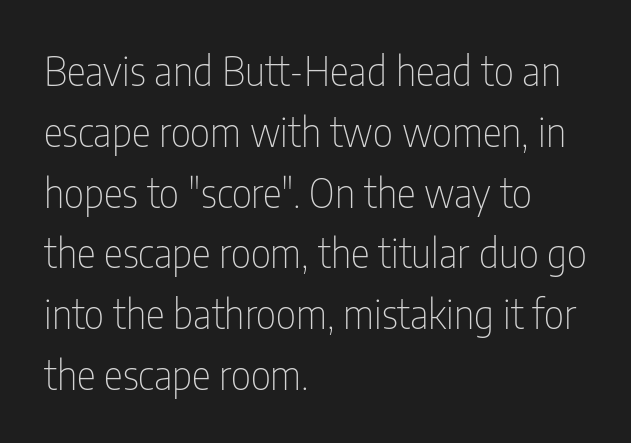
The image shows 40 px thin, condensed sans-serif type, upright; set left-aligned, normal line spacing (1.52x), normal letter spacing, not underlined; low stroke contrast and a medium x-height.
